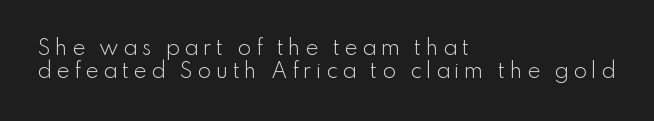
Q: Is the text bold? A: No.
Q: Is the text italic (slanted)? A: No, it is upright.
Q: Is the text underlined? A: No.
Q: How is the paragraph aligned? A: Left-aligned.
Q: Is the spacing between letters normal or unusually wide? A: Unusually wide.
Q: Is the spacing between lines tight, normal or loose? A: Tight.
